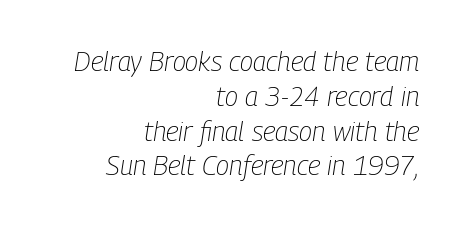
Q: Is the text bold? A: No.
Q: Is the text italic (slanted)? A: Yes, it leans right by about 9 degrees.
Q: Is the text underlined? A: No.
Q: How is the paragraph aligned? A: Right-aligned.
Q: Is the spacing between letters normal or unusually wide? A: Normal.
Q: Is the spacing between lines tight, normal or loose? A: Normal.
